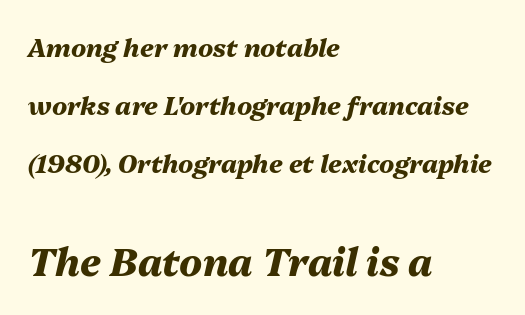
{"italic": "yes", "lean": "right", "slant_degrees": 13, "bold": "yes", "weight": "heavy", "width": "normal", "stroke_contrast": "medium", "x_height": "medium", "monospaced": "no", "underline": "no", "align": "left", "line_spacing": "loose", "line_spacing_ratio": 2.33, "letter_spacing": "normal", "letter_spacing_em": 0.0, "larger_block": "second", "size_ratio": 1.52, "glyph_px": 38}
